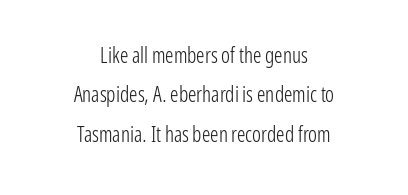
{"italic": "no", "bold": "no", "underline": "no", "align": "center", "line_spacing_ratio": 1.88, "letter_spacing": "normal", "letter_spacing_em": 0.0, "glyph_px": 21}
